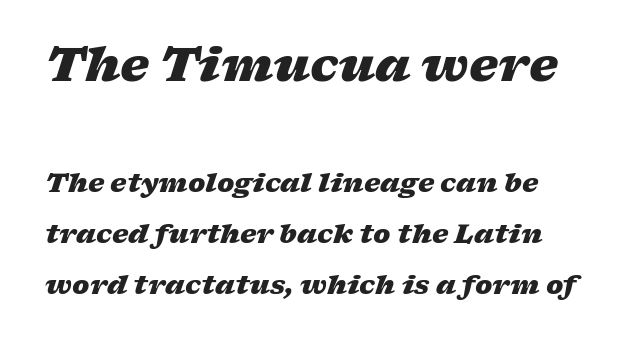
{"italic": "yes", "lean": "right", "slant_degrees": 17, "bold": "yes", "weight": "heavy", "width": "wide", "stroke_contrast": "low", "x_height": "medium", "monospaced": "no", "underline": "no", "line_spacing": "loose", "line_spacing_ratio": 1.96, "letter_spacing": "normal", "letter_spacing_em": 0.0, "larger_block": "first", "size_ratio": 1.77, "glyph_px": 46}
